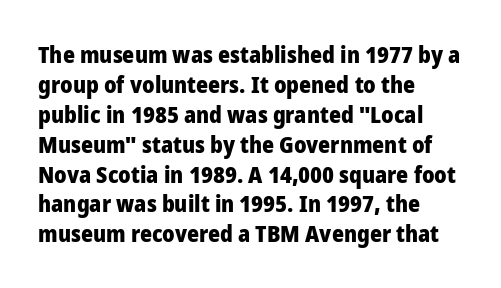
Designer's note — italics off, roman on. Clear beneath every line of the passage. Set as a true bold cut, around the 700 mark. How would I describe the line gaps? Plain and ordinary.
